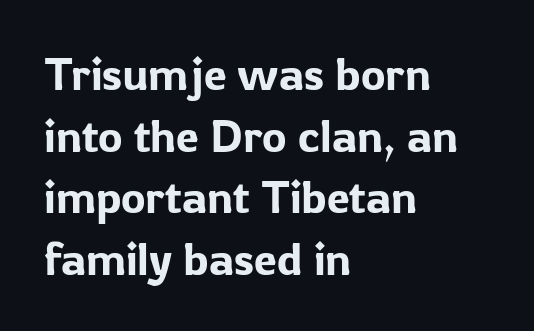
Q: Is the text italic (slanted)? A: No, it is upright.
Q: Is the typeface a serif or a sans-serif typeface? A: Sans-serif.
Q: Is the text underlined? A: No.
Q: How is the paragraph aligned? A: Left-aligned.
Q: Is the spacing between letters normal or unusually wide? A: Normal.
Q: Is the spacing between lines tight, normal or loose? A: Normal.
Q: Width (condensed, normal, or wide)? A: Normal.
Q: Stroke contrast? A: Low.
Q: x-height? A: Medium.
Q: Monospaced? A: No.
